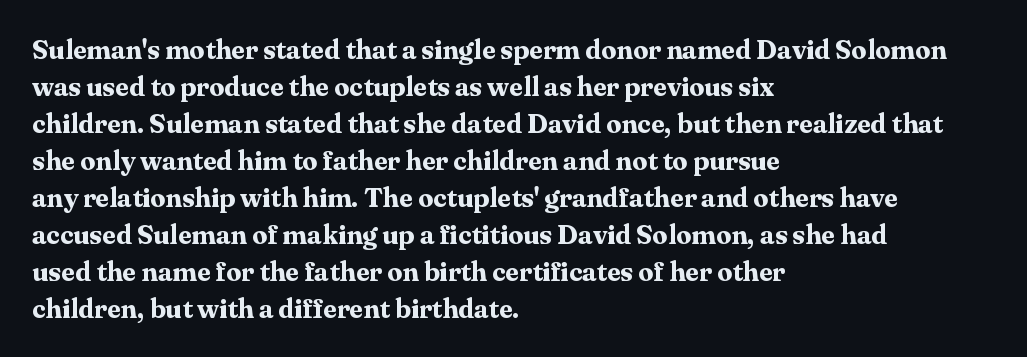
The image shows 27 px bold type, upright; set left-aligned, normal line spacing (1.37x), normal letter spacing, not underlined.
